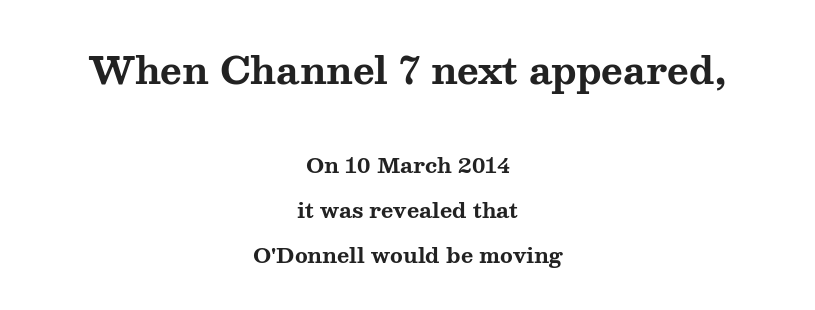
{"serif": "yes", "italic": "no", "bold": "yes", "weight": "bold", "width": "wide", "stroke_contrast": "medium", "x_height": "medium", "monospaced": "no", "underline": "no", "align": "center", "line_spacing": "loose", "line_spacing_ratio": 2.15, "letter_spacing": "normal", "letter_spacing_em": 0.0, "larger_block": "first", "size_ratio": 1.76, "glyph_px": 37}
